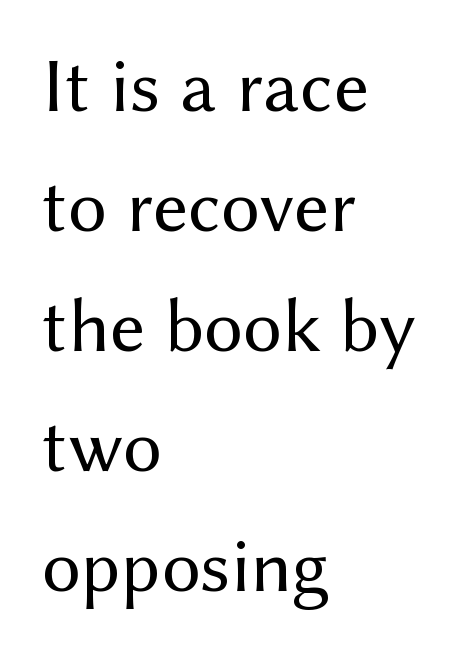
The image shows 77 px regular-weight sans-serif type, upright; set left-aligned, normal line spacing (1.56x), normal letter spacing, not underlined; medium stroke contrast and a medium x-height.
